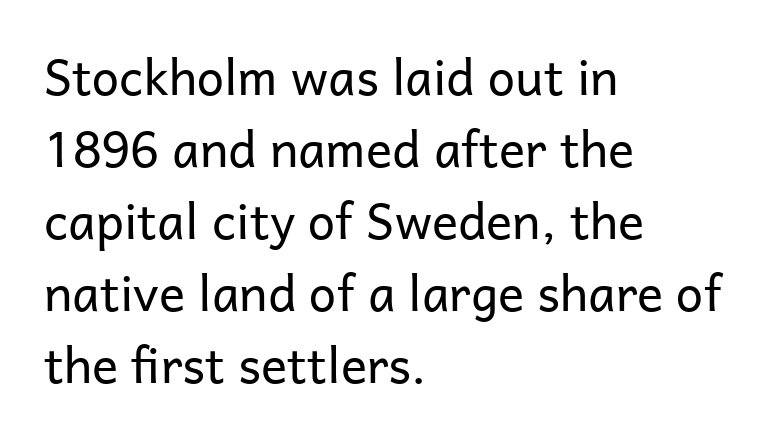
{"serif": "no", "italic": "no", "bold": "no", "weight": "regular", "width": "normal", "stroke_contrast": "low", "x_height": "medium", "monospaced": "no", "underline": "no", "align": "left", "line_spacing": "normal", "line_spacing_ratio": 1.47, "letter_spacing": "normal", "letter_spacing_em": 0.0, "glyph_px": 49}
